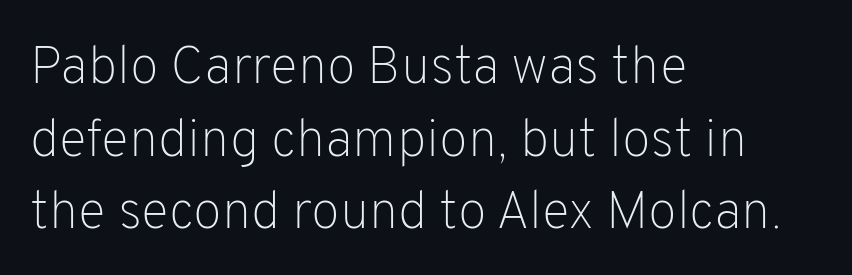
Q: Is the text bold? A: No.
Q: Is the text italic (slanted)? A: No, it is upright.
Q: Is the typeface a serif or a sans-serif typeface? A: Sans-serif.
Q: Is the text underlined? A: No.
Q: How is the paragraph aligned? A: Left-aligned.
Q: Is the spacing between letters normal or unusually wide? A: Normal.
Q: Is the spacing between lines tight, normal or loose? A: Normal.
Q: Width (condensed, normal, or wide)? A: Normal.
Q: Stroke contrast? A: Low.
Q: x-height? A: Medium.
Q: Monospaced? A: No.
